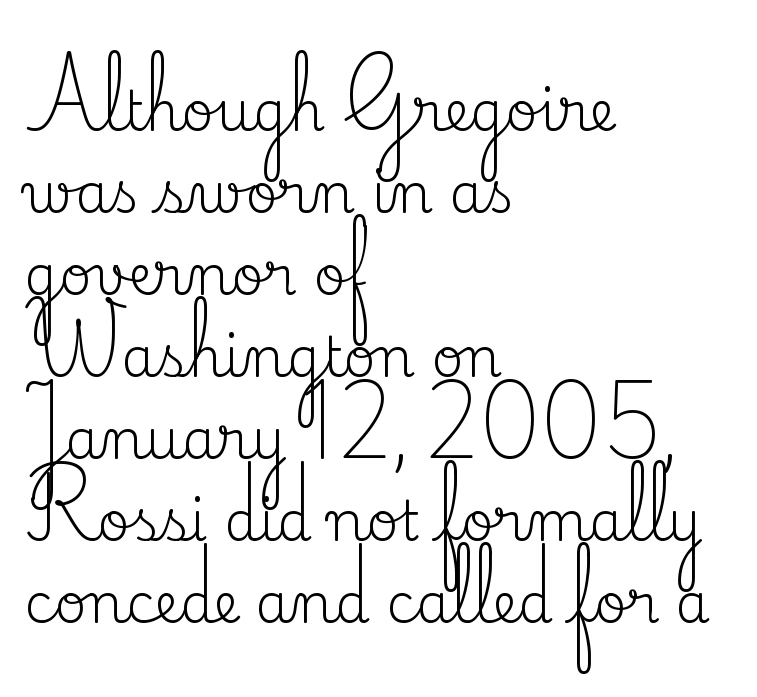
{"serif": "yes", "italic": "no", "bold": "no", "weight": "regular", "width": "normal", "stroke_contrast": "medium", "x_height": "small", "monospaced": "no", "underline": "no", "align": "left", "line_spacing": "normal", "line_spacing_ratio": 1.49, "letter_spacing": "normal", "letter_spacing_em": 0.0, "glyph_px": 55}
